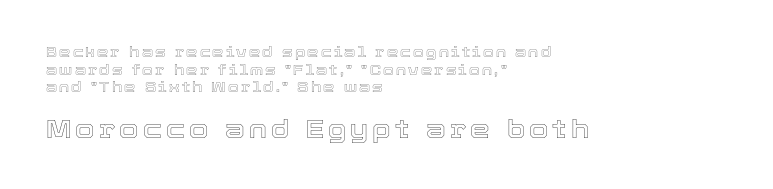
{"italic": "no", "underline": "no", "align": "left", "line_spacing": "normal", "line_spacing_ratio": 1.26, "larger_block": "second", "size_ratio": 1.79, "glyph_px": 25}
